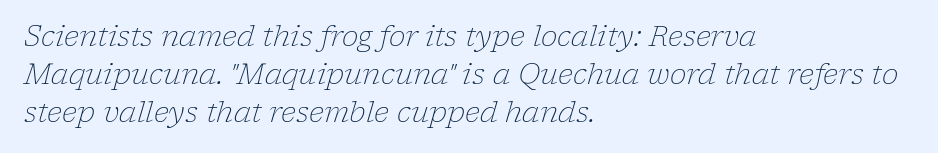
The image shows 28 px light serif type, italic (leaning right); set left-aligned, normal line spacing (1.35x), normal letter spacing, not underlined; low stroke contrast and a medium x-height.
